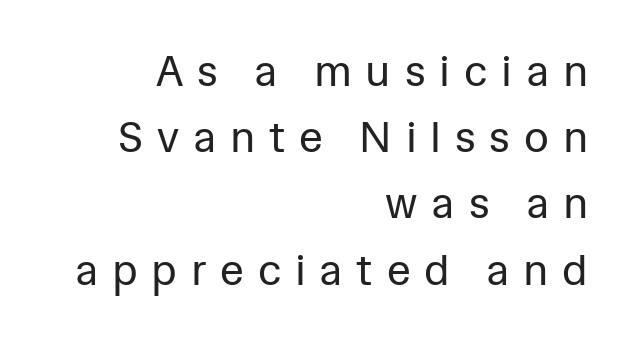
No heavy texture on the line: the type isn't bold. Descender tails drop into unmarked territory. A typesetter would call this heavily tracked-out type. Typographically, this falls in the sans-serif category.
